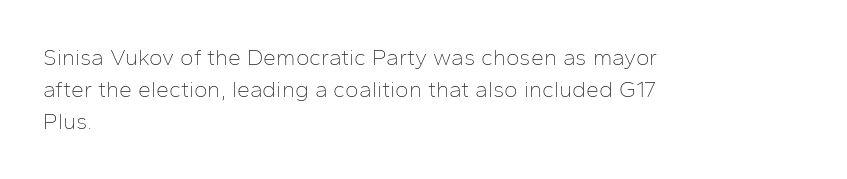
Q: Is the text bold? A: No.
Q: Is the text italic (slanted)? A: No, it is upright.
Q: Is the text underlined? A: No.
Q: How is the paragraph aligned? A: Left-aligned.
Q: Is the spacing between letters normal or unusually wide? A: Normal.
Q: Is the spacing between lines tight, normal or loose? A: Normal.
